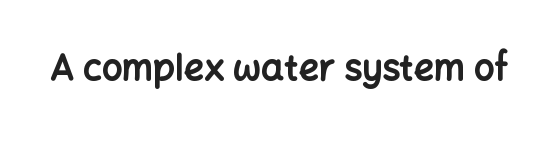
Q: Is the text bold? A: Yes.
Q: Is the text italic (slanted)? A: No, it is upright.
Q: Is the typeface a serif or a sans-serif typeface? A: Sans-serif.
Q: Is the text underlined? A: No.
Q: Is the spacing between letters normal or unusually wide? A: Normal.
Q: Width (condensed, normal, or wide)? A: Normal.
Q: Stroke contrast? A: Low.
Q: x-height? A: Medium.
Q: Monospaced? A: No.
